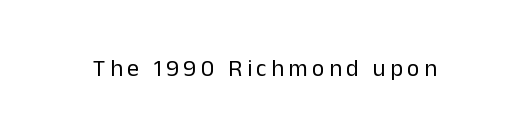
The image shows 24 px text type, upright; set not underlined.
